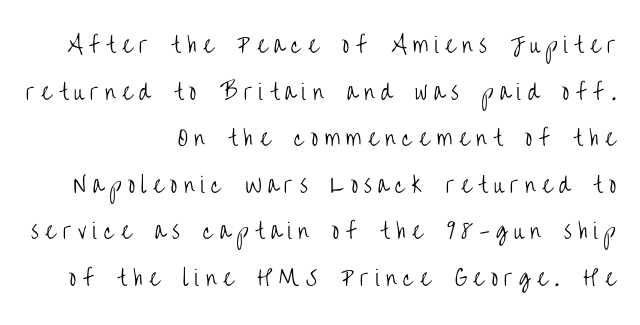
Short note: letters widely spaced. Is the stroke heavy? The answer is a plain regular-or-lighter. Every stem runs plumb, perpendicular to the baseline. The foot of each line stays bare and open.
